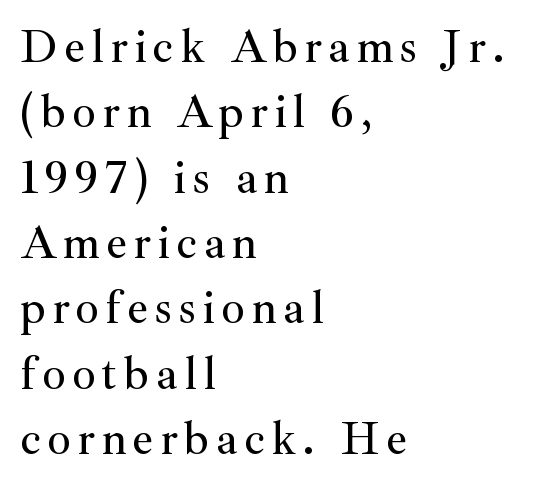
{"serif": "yes", "italic": "no", "width": "normal", "stroke_contrast": "medium", "x_height": "small", "monospaced": "no", "underline": "no", "align": "left", "line_spacing": "normal", "line_spacing_ratio": 1.39, "glyph_px": 47}
